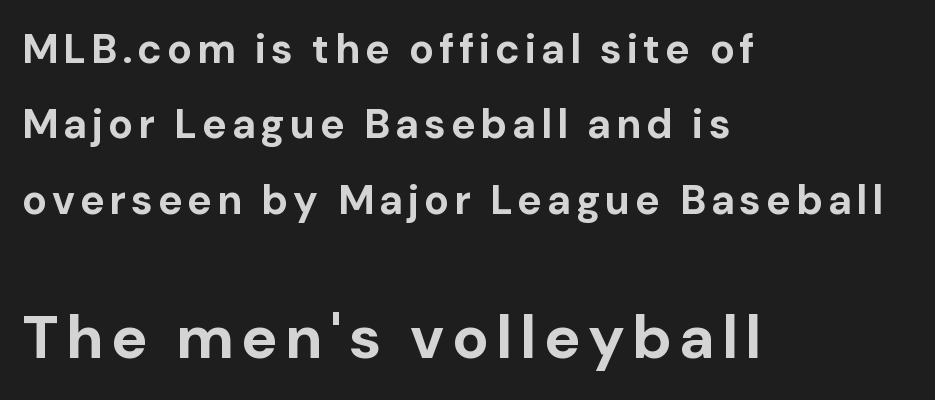
{"serif": "no", "italic": "no", "bold": "yes", "weight": "bold", "width": "normal", "stroke_contrast": "low", "x_height": "medium", "monospaced": "no", "underline": "no", "align": "left", "line_spacing_ratio": 1.84, "larger_block": "second", "size_ratio": 1.49, "glyph_px": 61}
